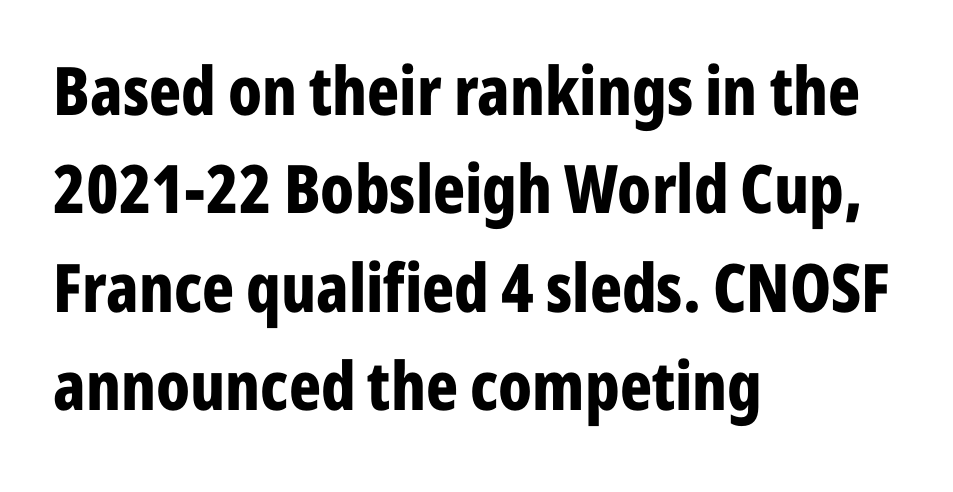
{"serif": "no", "italic": "no", "bold": "yes", "weight": "bold", "width": "condensed", "stroke_contrast": "low", "x_height": "medium", "monospaced": "no", "underline": "no", "align": "left", "line_spacing": "normal", "line_spacing_ratio": 1.47, "letter_spacing": "normal", "letter_spacing_em": 0.0, "glyph_px": 67}
